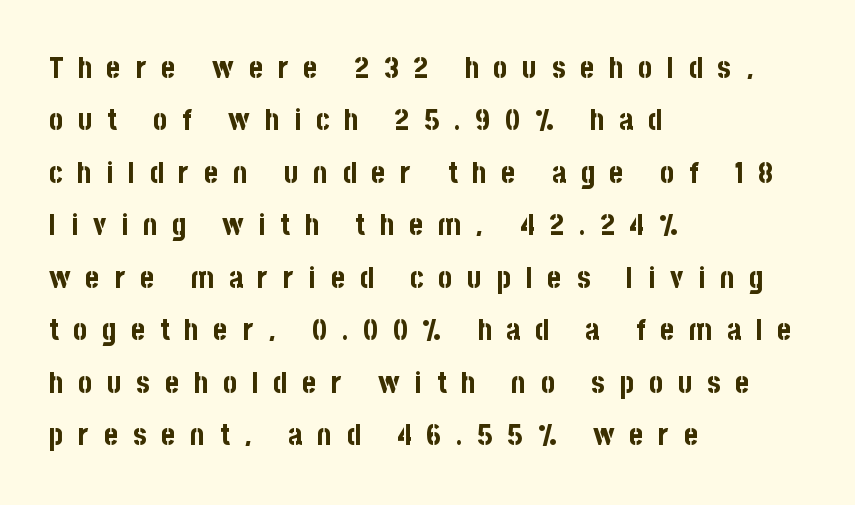
Q: Is the text bold? A: Yes.
Q: Is the text italic (slanted)? A: No, it is upright.
Q: Is the typeface a serif or a sans-serif typeface? A: Sans-serif.
Q: Is the text underlined? A: No.
Q: How is the paragraph aligned? A: Left-aligned.
Q: Is the spacing between letters normal or unusually wide? A: Unusually wide.
Q: Width (condensed, normal, or wide)? A: Condensed.
Q: Stroke contrast? A: Low.
Q: x-height? A: Large.
Q: Monospaced? A: No.
